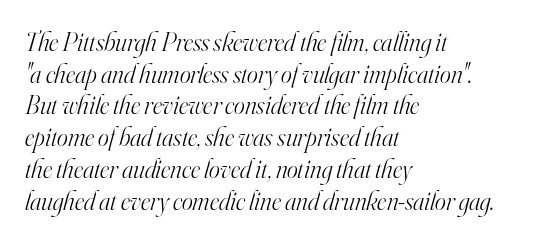
Q: Is the text bold? A: No.
Q: Is the text italic (slanted)? A: Yes, it leans right by about 16 degrees.
Q: Is the text underlined? A: No.
Q: How is the paragraph aligned? A: Left-aligned.
Q: Is the spacing between letters normal or unusually wide? A: Normal.
